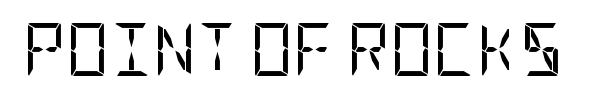
The image shows 53 px regular-weight, condensed sans-serif type, upright; set normal letter spacing, not underlined; low stroke contrast and a large x-height.
